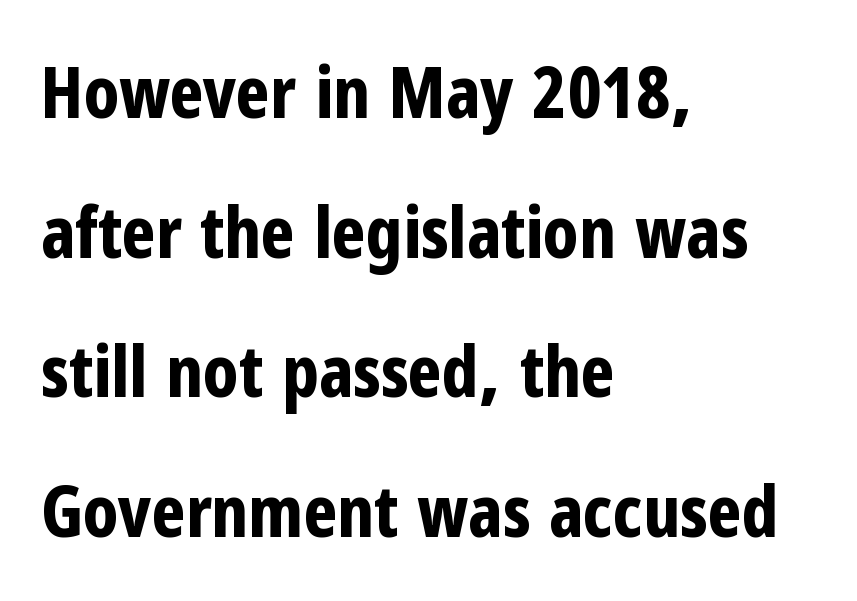
{"serif": "no", "italic": "no", "bold": "yes", "weight": "bold", "width": "condensed", "stroke_contrast": "low", "x_height": "medium", "monospaced": "no", "underline": "no", "align": "left", "line_spacing": "loose", "line_spacing_ratio": 1.94, "letter_spacing": "normal", "letter_spacing_em": 0.0, "glyph_px": 72}
